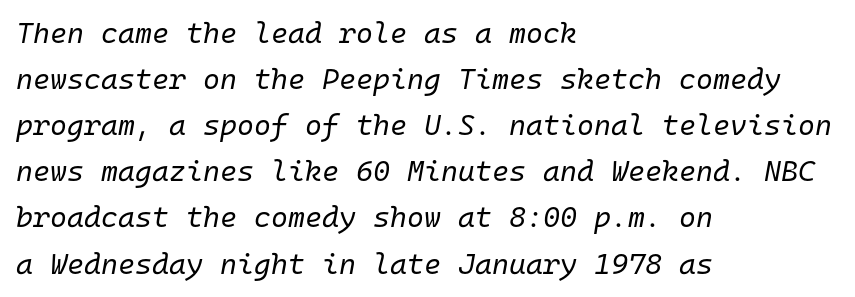
The image shows 29 px regular-weight type, italic (leaning right), monospaced; set left-aligned, normal line spacing (1.59x), normal letter spacing, not underlined; low stroke contrast and a medium x-height.
